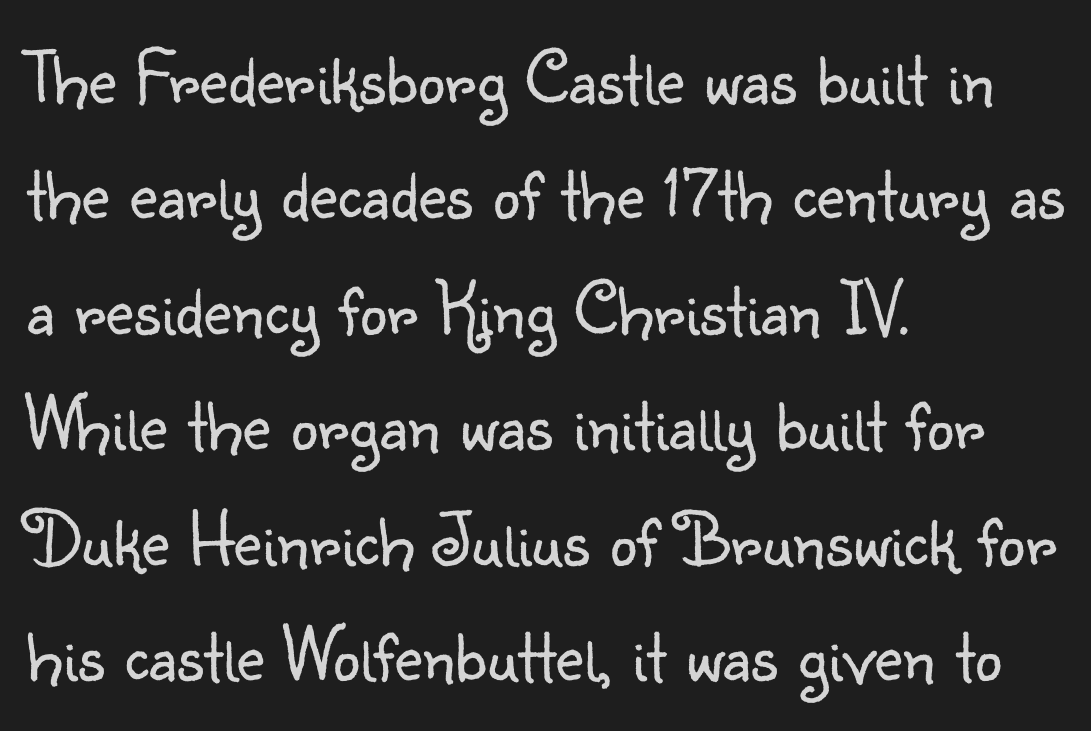
The image shows 77 px light sans-serif type, upright; set left-aligned, normal line spacing (1.5x), normal letter spacing, not underlined; low stroke contrast and a small x-height.
